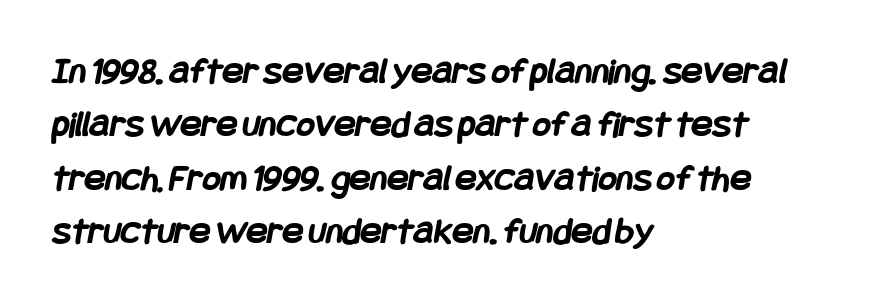
{"serif": "no", "bold": "yes", "weight": "semibold", "width": "condensed", "stroke_contrast": "low", "x_height": "large", "underline": "no", "align": "left", "line_spacing": "normal", "line_spacing_ratio": 1.37, "letter_spacing": "normal", "letter_spacing_em": 0.0, "glyph_px": 39}
